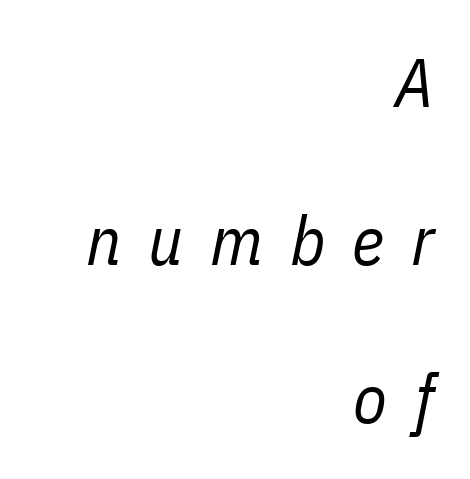
Anything drawn beneath the words? Only blank space. Teacher's note: observe the even right margin — that is flush-right alignment. Inter-character spacing is expanded well beyond the font's built-in metrics. Unbolded letterforms with no extra heft. Line spacing here is loose.
